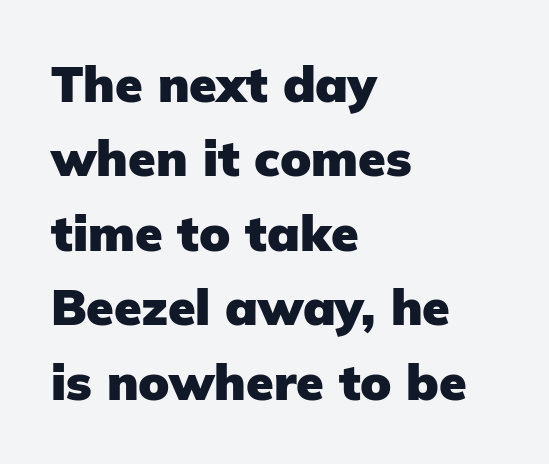
Upright lettering throughout. Summary of weight: heavy, a full bold. This sample has the flowing, uneven cadence of proportional lettering. Words appear dense and cohesive because spacing is normal.
